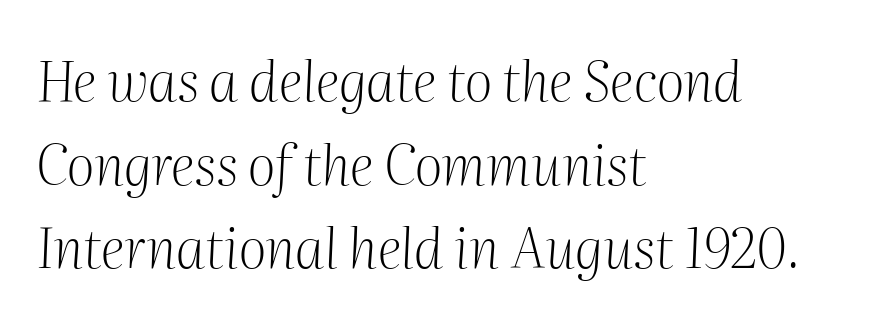
{"serif": "yes", "italic": "yes", "lean": "right", "slant_degrees": 2, "bold": "no", "weight": "light", "width": "normal", "stroke_contrast": "medium", "x_height": "medium", "monospaced": "no", "underline": "no", "align": "left", "line_spacing": "normal", "line_spacing_ratio": 1.52, "letter_spacing": "normal", "letter_spacing_em": 0.0, "glyph_px": 55}
